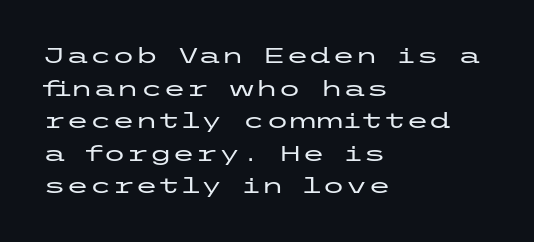
{"italic": "no", "underline": "no", "align": "left", "line_spacing": "normal", "line_spacing_ratio": 1.55, "letter_spacing": "normal", "letter_spacing_em": 0.0, "glyph_px": 21}
